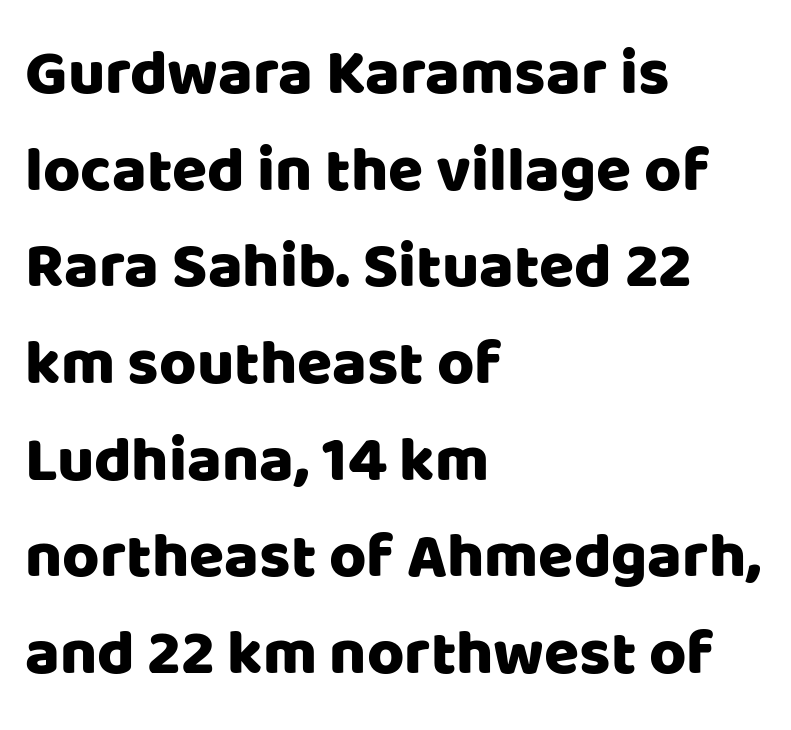
Do the characters align in a grid? No, the font is proportional. The string is rendered with underlining switched off. How would I describe the line gaps? Plain and ordinary. How are the letters spaced? Ordinarily, with no added tracking.
